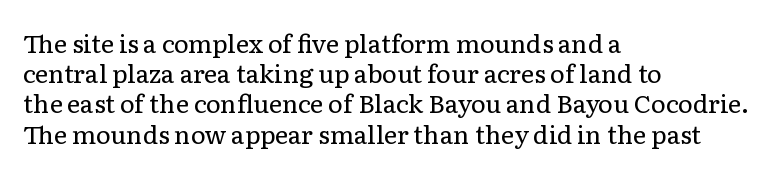
In terms of posture, this sample is upright. The rendering keeps characters at their native spacing. Caption: face not bold, strokes unweighted. The string is rendered with underlining switched off. Horizontal alignment here is leftward, the default for most running prose.
